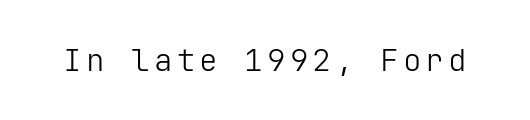
The image shows 31 px light sans-serif type, upright; set not underlined; low stroke contrast and a medium x-height.
